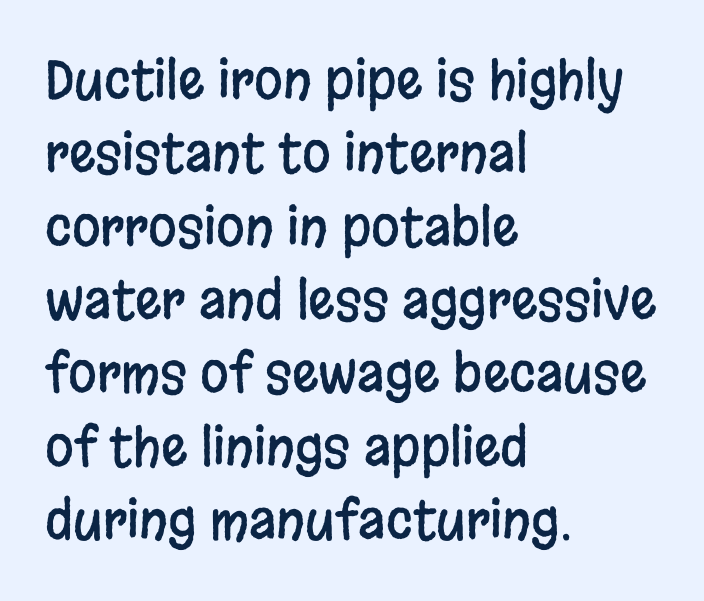
Ordinary non-slanted type is in use. One-word summary of the alignment: left. Spacing between characters is what you'd get straight out of the box. Beneath every word, the page is bare. Whoever set this chose a conventional vertical rhythm.
